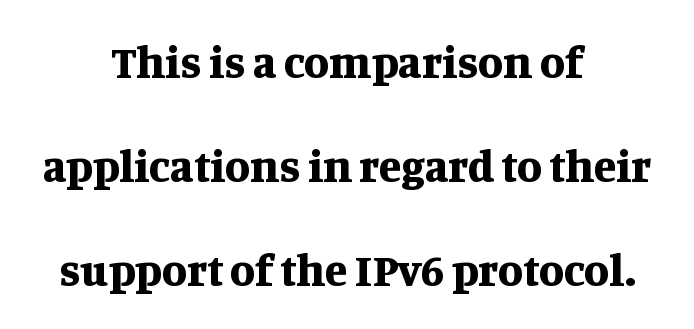
{"serif": "yes", "italic": "no", "bold": "yes", "weight": "bold", "width": "normal", "stroke_contrast": "medium", "x_height": "large", "monospaced": "no", "underline": "no", "align": "center", "line_spacing": "loose", "line_spacing_ratio": 2.26, "letter_spacing": "normal", "letter_spacing_em": 0.0, "glyph_px": 46}
